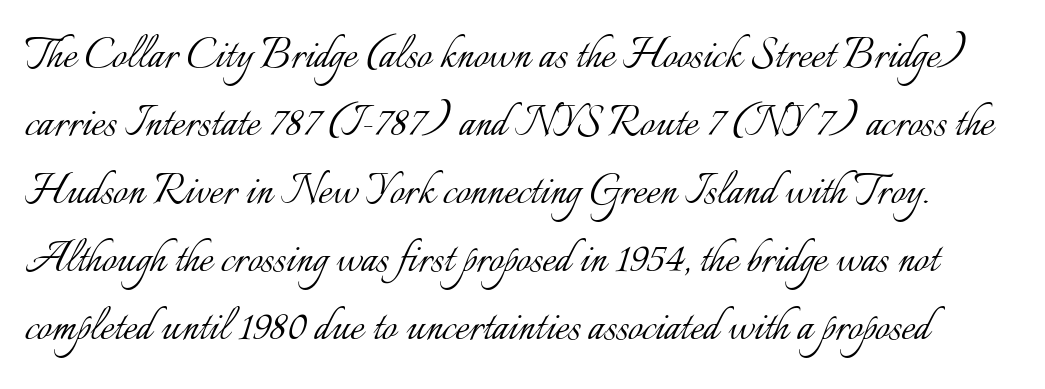
Q: Is the text bold? A: No.
Q: Is the text italic (slanted)? A: Yes.
Q: Is the text underlined? A: No.
Q: Is the spacing between letters normal or unusually wide? A: Normal.
Q: Is the spacing between lines tight, normal or loose? A: Normal.
Q: Width (condensed, normal, or wide)? A: Normal.
Q: Stroke contrast? A: Low.
Q: x-height? A: Small.
Q: Monospaced? A: No.
